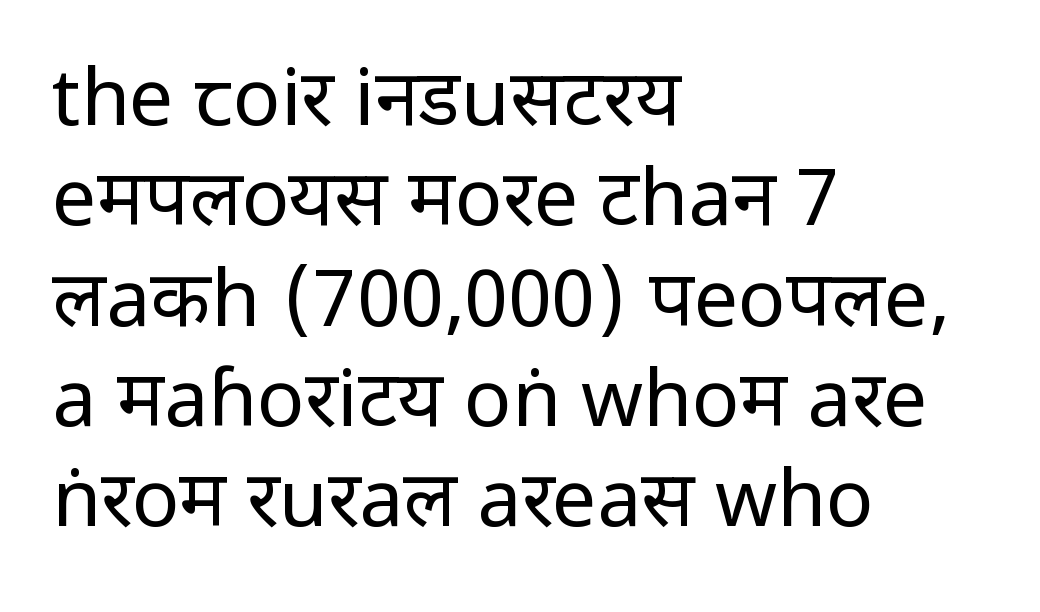
The image shows 79 px regular-weight, condensed sans-serif type, upright; set left-aligned, normal line spacing (1.27x), normal letter spacing, not underlined; low stroke contrast and a large x-height.
